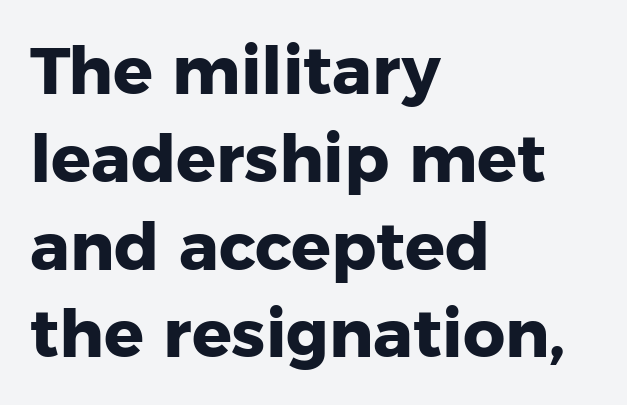
{"serif": "no", "italic": "no", "bold": "yes", "weight": "heavy", "width": "normal", "stroke_contrast": "low", "x_height": "medium", "monospaced": "no", "underline": "no", "align": "left", "line_spacing": "normal", "line_spacing_ratio": 1.33, "letter_spacing": "normal", "letter_spacing_em": 0.0, "glyph_px": 66}
